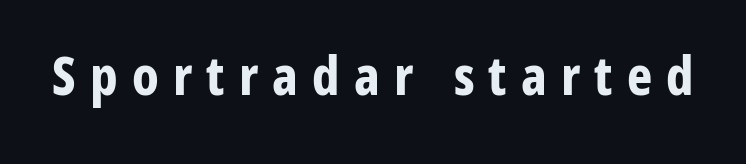
Think of a printed novel: that variable character pitch is what you see here. How heavy is the stroke? Heavy — this is a bold. Honestly, there is no underline to notice here at all. Spacing between characters has been opened up far beyond the box default. Characters remain perfectly vertical along every line.
